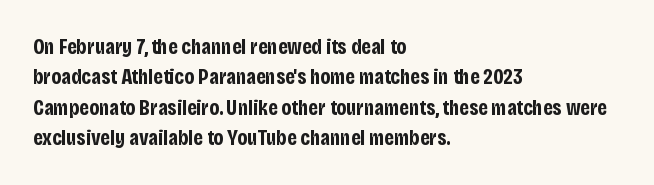
Q: Is the text bold? A: Yes.
Q: Is the text italic (slanted)? A: No, it is upright.
Q: Is the text underlined? A: No.
Q: How is the paragraph aligned? A: Left-aligned.
Q: Is the spacing between letters normal or unusually wide? A: Normal.
Q: Is the spacing between lines tight, normal or loose? A: Normal.
